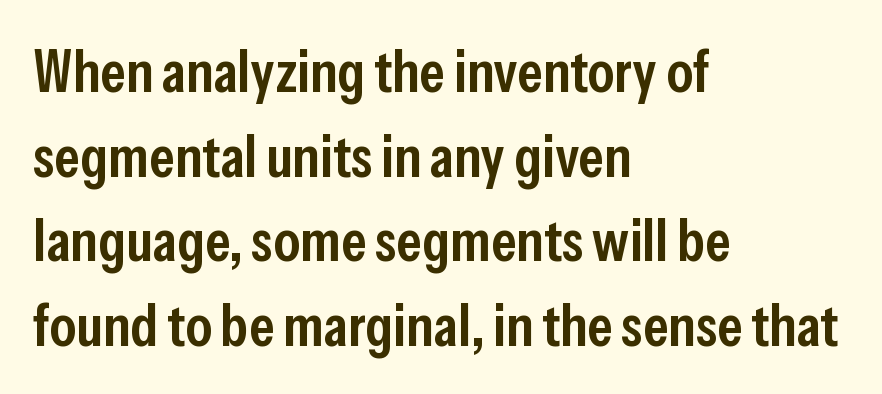
{"serif": "no", "italic": "no", "bold": "semi", "weight": "semibold", "width": "condensed", "stroke_contrast": "low", "x_height": "medium", "monospaced": "no", "underline": "no", "align": "left", "line_spacing": "normal", "line_spacing_ratio": 1.41, "letter_spacing": "normal", "letter_spacing_em": 0.0, "glyph_px": 60}
